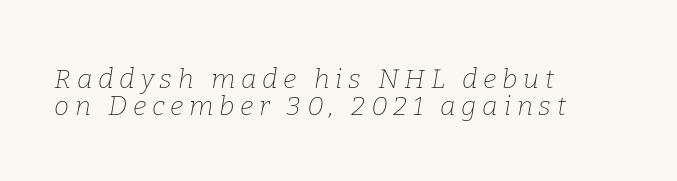
The image shows 27 px text type, italic (leaning right); set left-aligned, tight line spacing (1.01x), unusually wide letter spacing (+0.21 em), not underlined.
